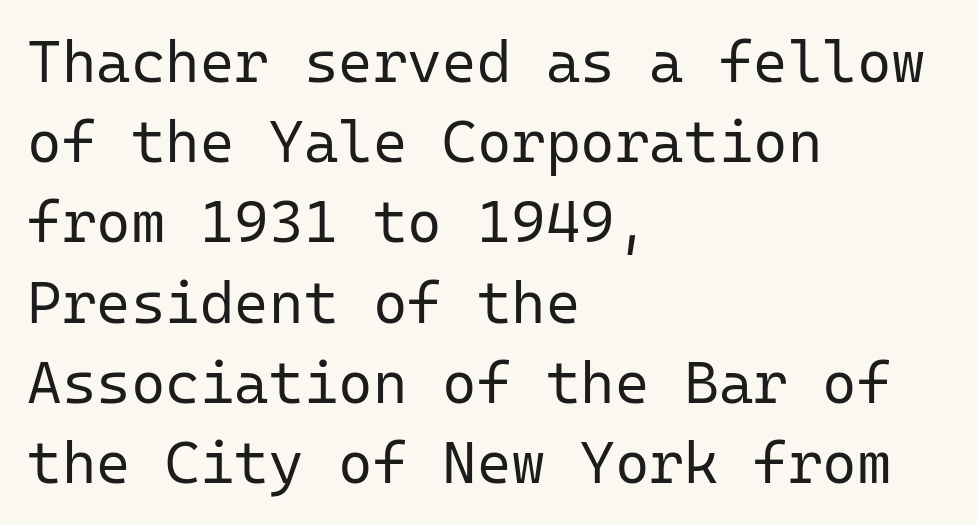
Q: Is the text bold? A: No.
Q: Is the text italic (slanted)? A: No, it is upright.
Q: Is the typeface a serif or a sans-serif typeface? A: Sans-serif.
Q: Is the text underlined? A: No.
Q: How is the paragraph aligned? A: Left-aligned.
Q: Is the spacing between letters normal or unusually wide? A: Normal.
Q: Is the spacing between lines tight, normal or loose? A: Normal.
Q: Width (condensed, normal, or wide)? A: Normal.
Q: Stroke contrast? A: Low.
Q: x-height? A: Medium.
Q: Monospaced? A: Yes.
